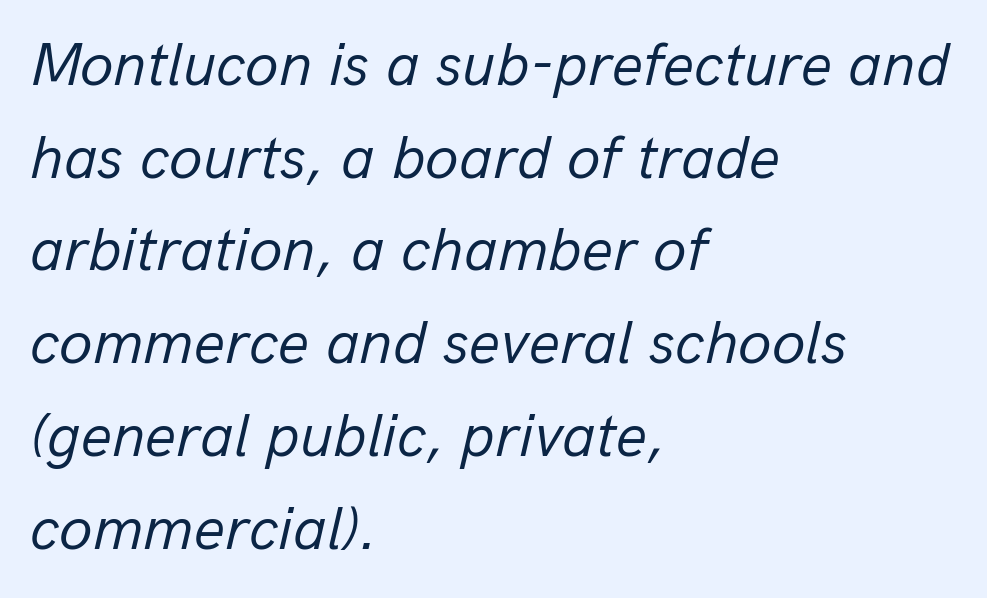
The image shows 61 px regular-weight type, italic (leaning right); set left-aligned, normal line spacing (1.52x), normal letter spacing, not underlined; low stroke contrast and a medium x-height.
